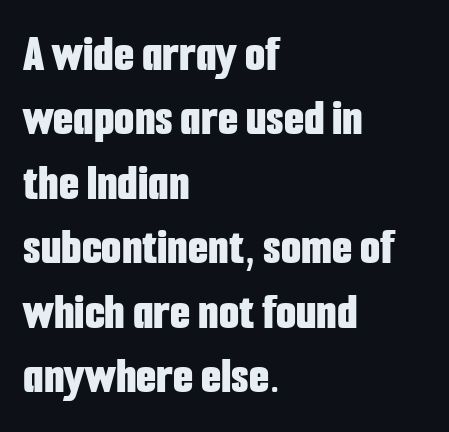
{"serif": "no", "italic": "no", "bold": "yes", "weight": "bold", "width": "condensed", "stroke_contrast": "low", "x_height": "medium", "monospaced": "no", "underline": "no", "align": "left", "line_spacing_ratio": 1.24, "letter_spacing": "normal", "letter_spacing_em": 0.0, "glyph_px": 52}
